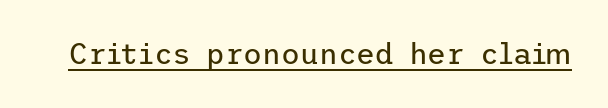
Q: Is the text bold? A: No.
Q: Is the text italic (slanted)? A: No, it is upright.
Q: Is the typeface a serif or a sans-serif typeface? A: Sans-serif.
Q: Is the text underlined? A: Yes.
Q: Is the spacing between letters normal or unusually wide? A: Normal.
Q: Width (condensed, normal, or wide)? A: Normal.
Q: Stroke contrast? A: Low.
Q: x-height? A: Medium.
